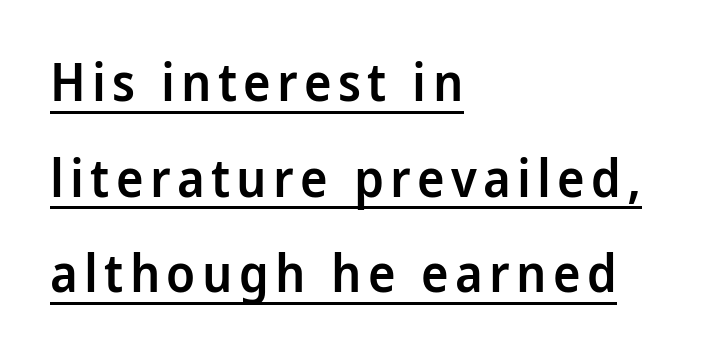
{"serif": "no", "italic": "no", "bold": "semi", "weight": "semibold", "width": "condensed", "stroke_contrast": "low", "x_height": "large", "monospaced": "no", "underline": "yes", "align": "left", "line_spacing_ratio": 1.84, "glyph_px": 52}
